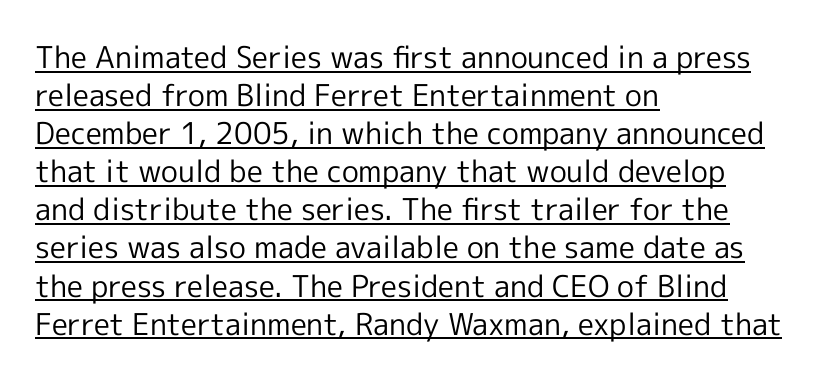
{"serif": "no", "italic": "no", "bold": "no", "weight": "regular", "width": "normal", "x_height": "medium", "monospaced": "no", "underline": "yes", "align": "left", "line_spacing": "normal", "line_spacing_ratio": 1.27, "letter_spacing": "normal", "letter_spacing_em": 0.0, "glyph_px": 30}
